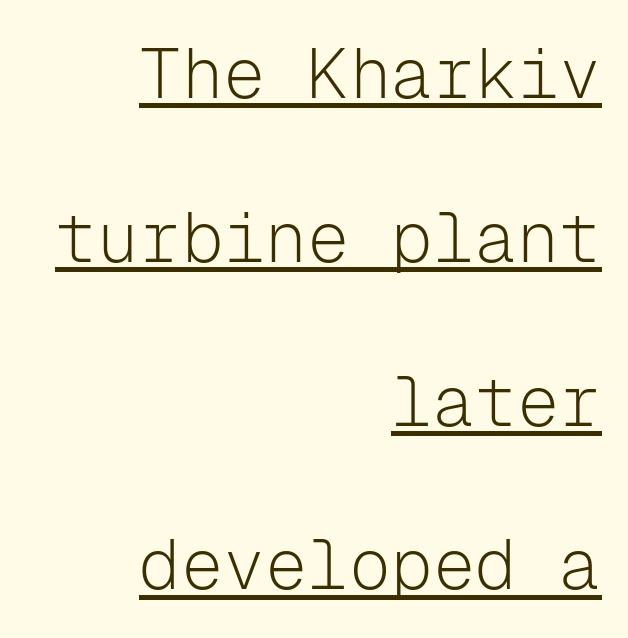
The image shows 70 px light sans-serif type, upright, monospaced; set right-aligned, loose line spacing (2.34x), normal letter spacing, underlined; low stroke contrast and a medium x-height.
